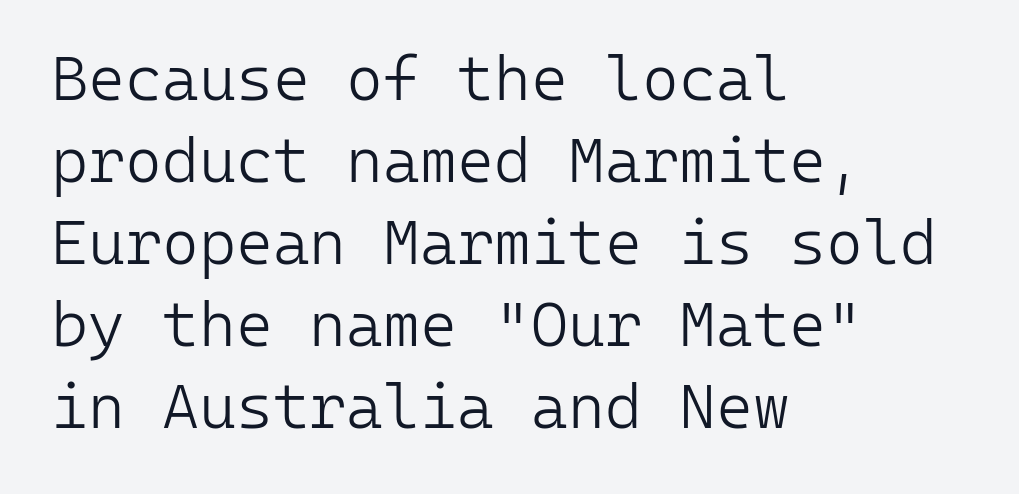
Unlike a traditional serif, this face leaves its strokes unadorned. The setting favours the left margin, as ordinary paragraphs usually do. This sample uses plain, unmodified letter spacing. The lettering holds an erect, upright posture throughout.
